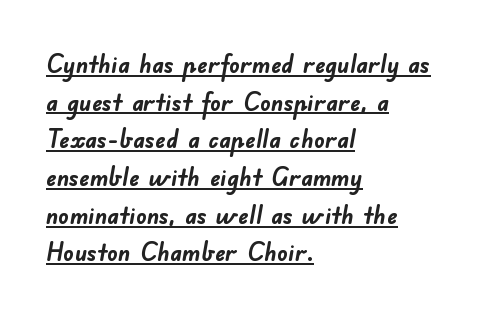
{"bold": "yes", "underline": "yes", "align": "left", "line_spacing": "normal", "line_spacing_ratio": 1.45, "letter_spacing": "normal", "letter_spacing_em": 0.0, "glyph_px": 26}
